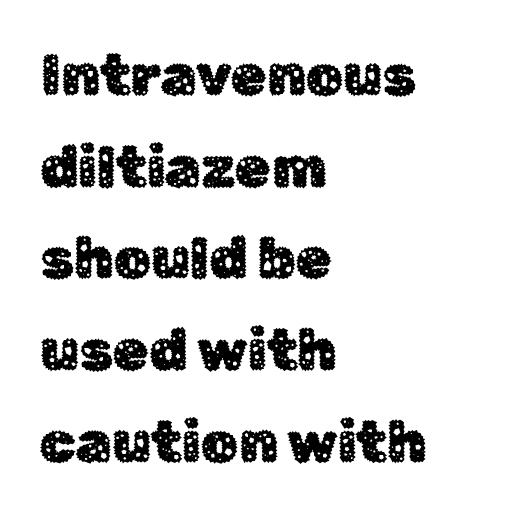
The image shows 58 px sans-serif type, upright; set left-aligned, normal line spacing (1.58x), normal letter spacing, not underlined; low stroke contrast and a medium x-height.
